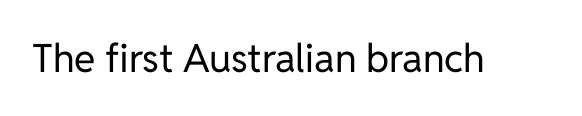
Q: Is the text bold? A: No.
Q: Is the text italic (slanted)? A: No, it is upright.
Q: Is the typeface a serif or a sans-serif typeface? A: Sans-serif.
Q: Is the text underlined? A: No.
Q: Is the spacing between letters normal or unusually wide? A: Normal.
Q: Width (condensed, normal, or wide)? A: Normal.
Q: Stroke contrast? A: Low.
Q: x-height? A: Medium.
Q: Monospaced? A: No.
